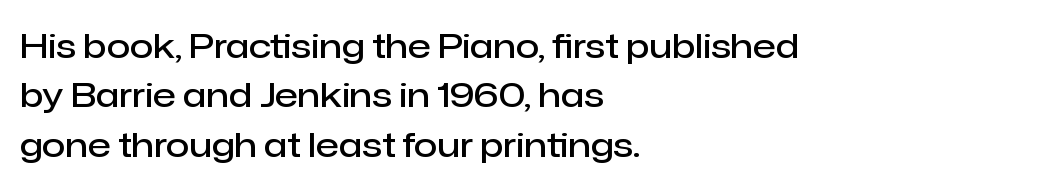
The image shows 34 px semibold sans-serif type, upright; set left-aligned, normal line spacing (1.45x), normal letter spacing, not underlined; low stroke contrast and a medium x-height.
